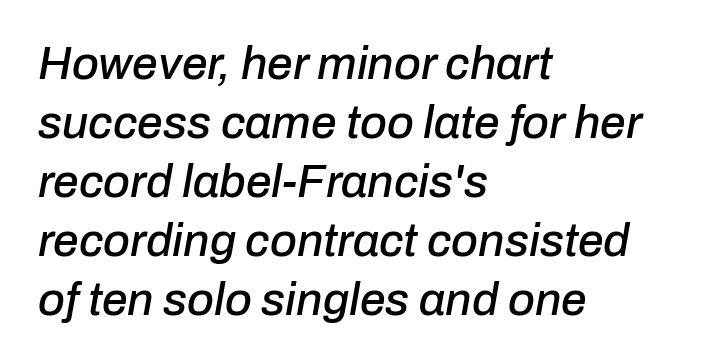
Q: Is the text italic (slanted)? A: Yes, it leans right by about 10 degrees.
Q: Is the text underlined? A: No.
Q: How is the paragraph aligned? A: Left-aligned.
Q: Is the spacing between letters normal or unusually wide? A: Normal.
Q: Is the spacing between lines tight, normal or loose? A: Normal.
Q: Width (condensed, normal, or wide)? A: Normal.
Q: Stroke contrast? A: Low.
Q: x-height? A: Medium.
Q: Monospaced? A: No.
